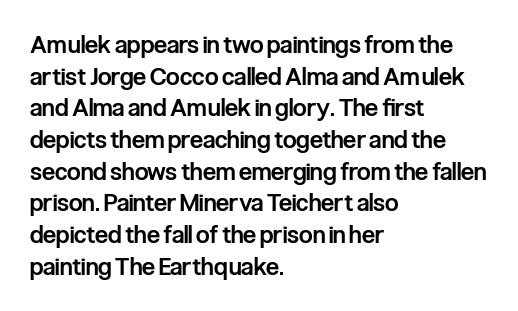
{"italic": "no", "bold": "semi", "underline": "no", "align": "left", "line_spacing": "normal", "line_spacing_ratio": 1.32, "letter_spacing": "normal", "letter_spacing_em": 0.0, "glyph_px": 24}
